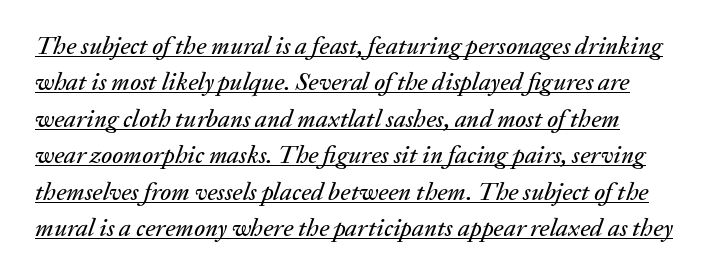
{"italic": "yes", "lean": "right", "slant_degrees": 20, "underline": "yes", "line_spacing": "normal", "line_spacing_ratio": 1.46, "letter_spacing": "normal", "letter_spacing_em": 0.0, "glyph_px": 25}
